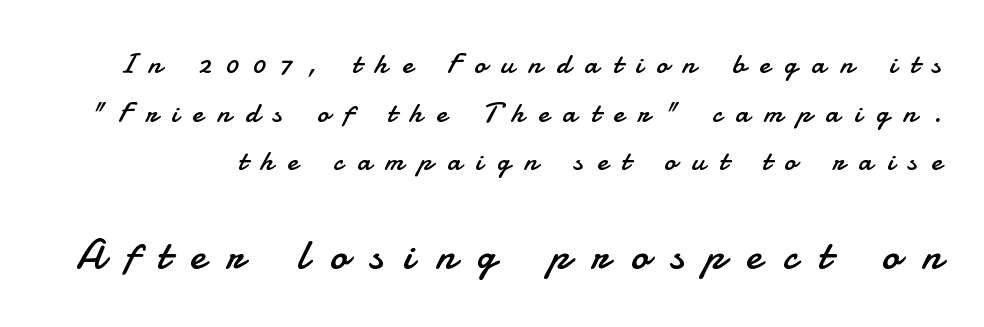
{"serif": "no", "bold": "no", "weight": "regular", "width": "normal", "stroke_contrast": "low", "x_height": "small", "monospaced": "no", "underline": "no", "line_spacing": "normal", "line_spacing_ratio": 1.68, "letter_spacing": "wide", "letter_spacing_em": 0.5, "larger_block": "second", "size_ratio": 1.48, "glyph_px": 43}
